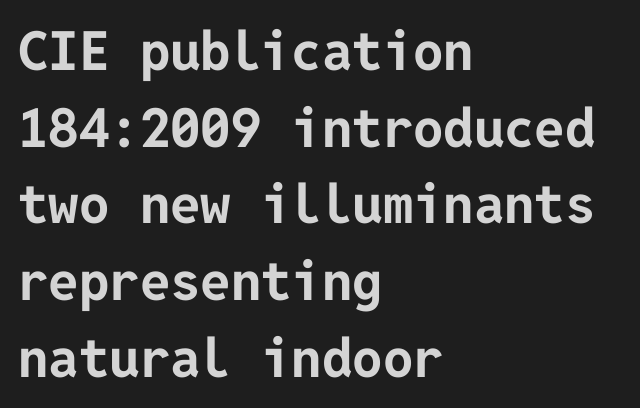
{"serif": "no", "italic": "no", "bold": "yes", "weight": "bold", "width": "normal", "stroke_contrast": "low", "x_height": "medium", "underline": "no", "align": "left", "line_spacing": "normal", "line_spacing_ratio": 1.42, "letter_spacing": "normal", "letter_spacing_em": 0.0, "glyph_px": 54}
